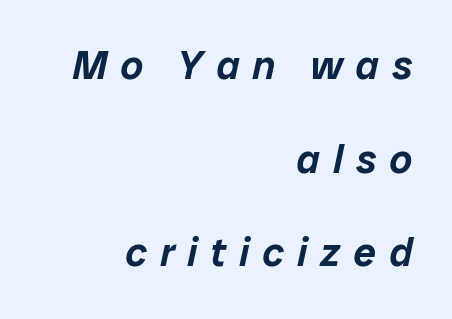
{"italic": "yes", "lean": "right", "slant_degrees": 12, "width": "normal", "stroke_contrast": "low", "x_height": "medium", "monospaced": "no", "underline": "no", "align": "right", "line_spacing": "loose", "line_spacing_ratio": 2.34, "letter_spacing": "wide", "letter_spacing_em": 0.33, "glyph_px": 40}
